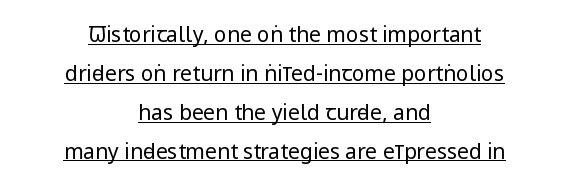
Between one letter and the next there's only the usual sliver of space. Nope, not italic — everything's standing straight. One-word summary of the alignment: center. Students, observe the line beneath the letters — that is underlining. Is the stroke heavy? The answer is a plain regular-or-lighter.
